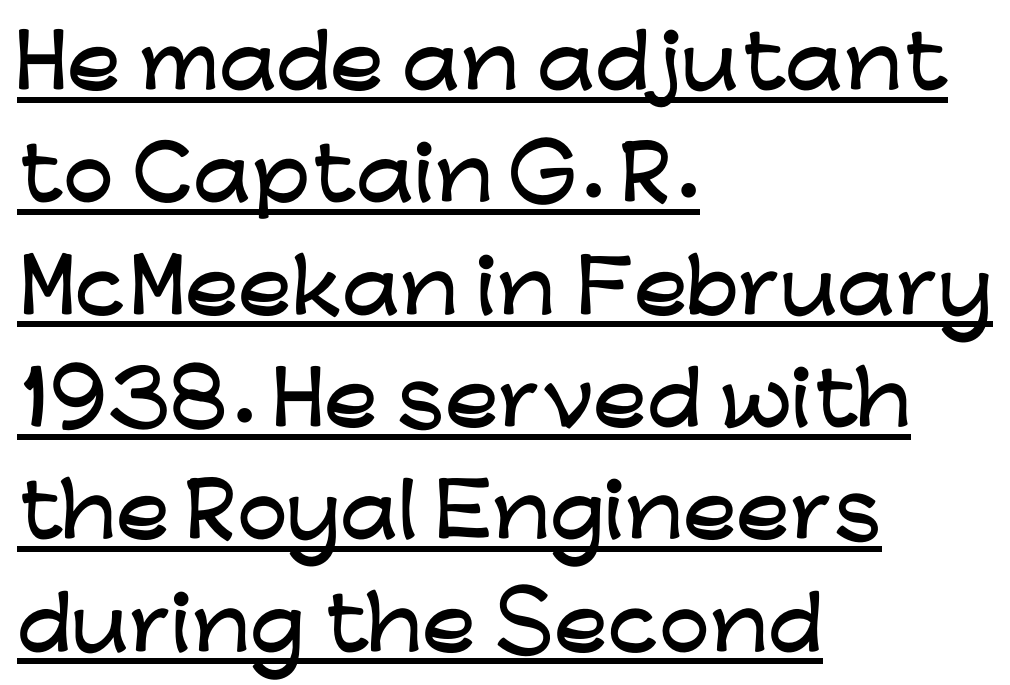
Quick note: underline on. The text block is weighted toward the left margin, trailing off unevenly rightward. The leading is moderate, giving the passage an even texture. Ascenders rise straight up at ninety degrees. Looks like regular typesetting: each glyph gets only the width it needs.
